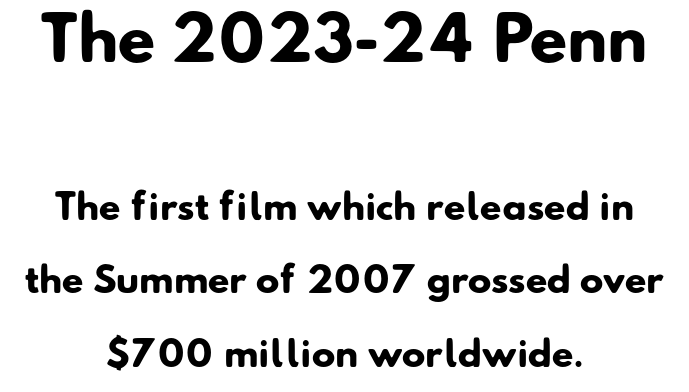
{"serif": "no", "bold": "yes", "weight": "heavy", "width": "normal", "stroke_contrast": "low", "x_height": "small", "monospaced": "no", "underline": "no", "align": "center", "line_spacing": "loose", "line_spacing_ratio": 2.1, "letter_spacing": "normal", "letter_spacing_em": 0.0, "larger_block": "first", "size_ratio": 1.74, "glyph_px": 61}
